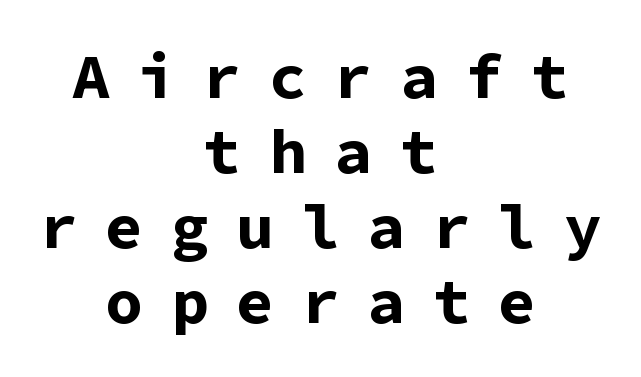
{"serif": "no", "italic": "no", "bold": "yes", "weight": "bold", "width": "normal", "stroke_contrast": "low", "x_height": "medium", "monospaced": "yes", "underline": "no", "align": "center", "line_spacing_ratio": 1.19, "letter_spacing": "wide", "letter_spacing_em": 0.44, "glyph_px": 63}
